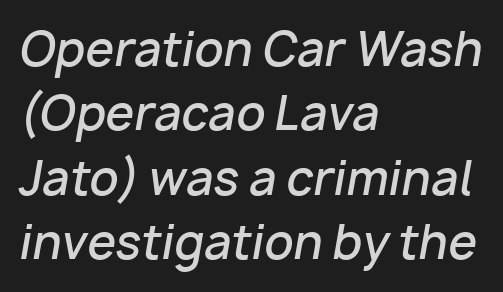
The image shows 46 px semibold type, italic (leaning right); set left-aligned, normal line spacing (1.4x), normal letter spacing, not underlined; low stroke contrast and a medium x-height.
